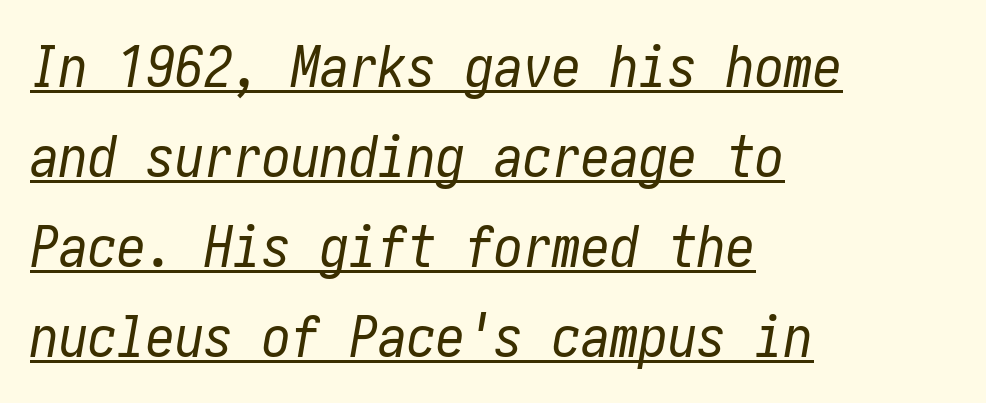
Characters follow at the spacing the type designer built in. Compared with a centered layout, this one pins lines to the left instead. Reading down the column, the eye jumps a familiar distance to each next line. Weight class: somewhere from thin through regular.
